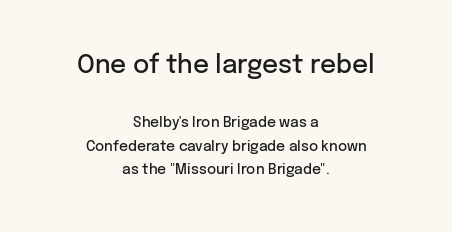
{"italic": "no", "bold": "semi", "underline": "no", "align": "center", "line_spacing": "normal", "line_spacing_ratio": 1.68, "letter_spacing": "normal", "letter_spacing_em": 0.0, "larger_block": "first", "size_ratio": 1.79, "glyph_px": 25}
